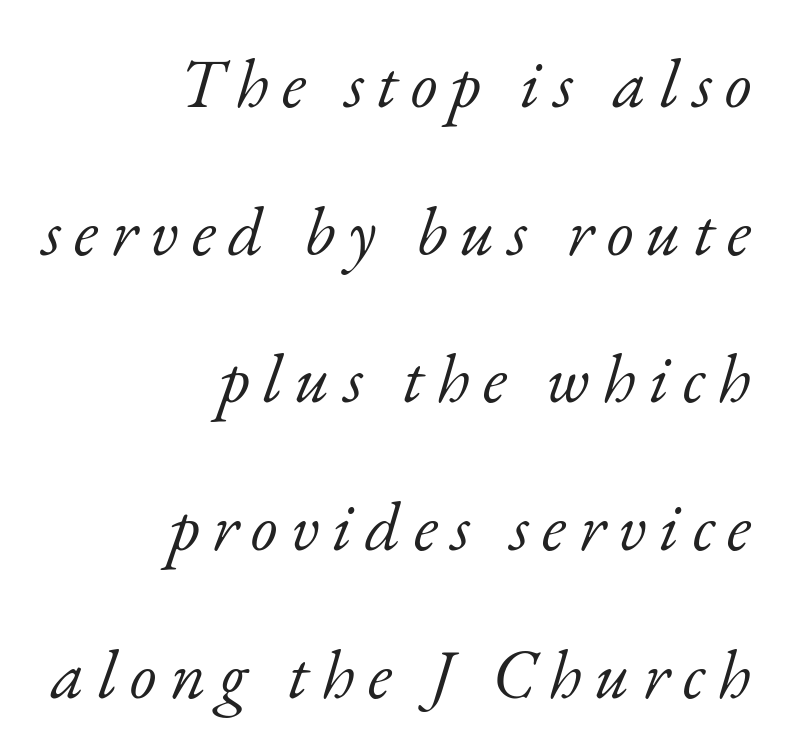
Q: Is the text bold? A: No.
Q: Is the text italic (slanted)? A: Yes, it leans right by about 17 degrees.
Q: Is the typeface a serif or a sans-serif typeface? A: Serif.
Q: Is the text underlined? A: No.
Q: How is the paragraph aligned? A: Right-aligned.
Q: Is the spacing between lines tight, normal or loose? A: Loose.
Q: Width (condensed, normal, or wide)? A: Normal.
Q: Stroke contrast? A: Low.
Q: x-height? A: Small.
Q: Monospaced? A: No.
